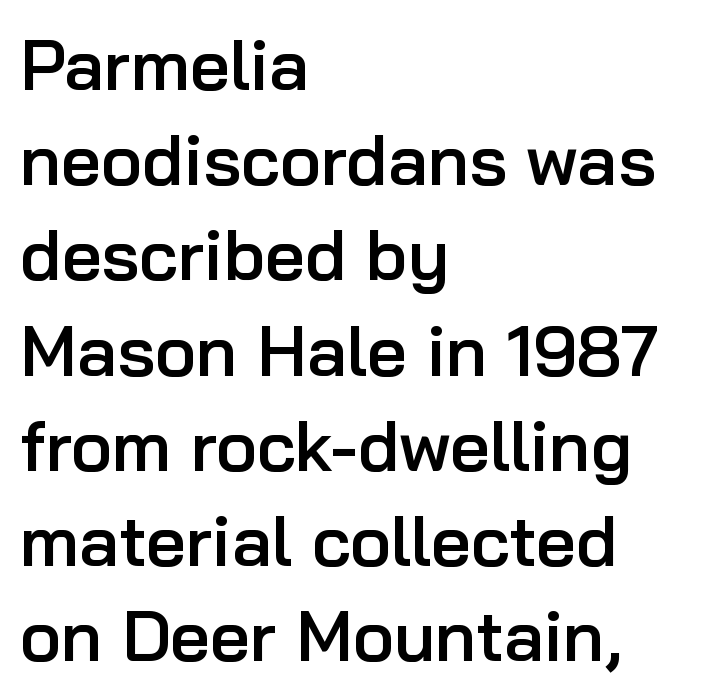
{"serif": "no", "italic": "no", "bold": "semi", "weight": "semibold", "width": "normal", "stroke_contrast": "low", "x_height": "medium", "monospaced": "no", "underline": "no", "align": "left", "line_spacing": "normal", "line_spacing_ratio": 1.36, "letter_spacing": "normal", "letter_spacing_em": 0.0, "glyph_px": 70}
